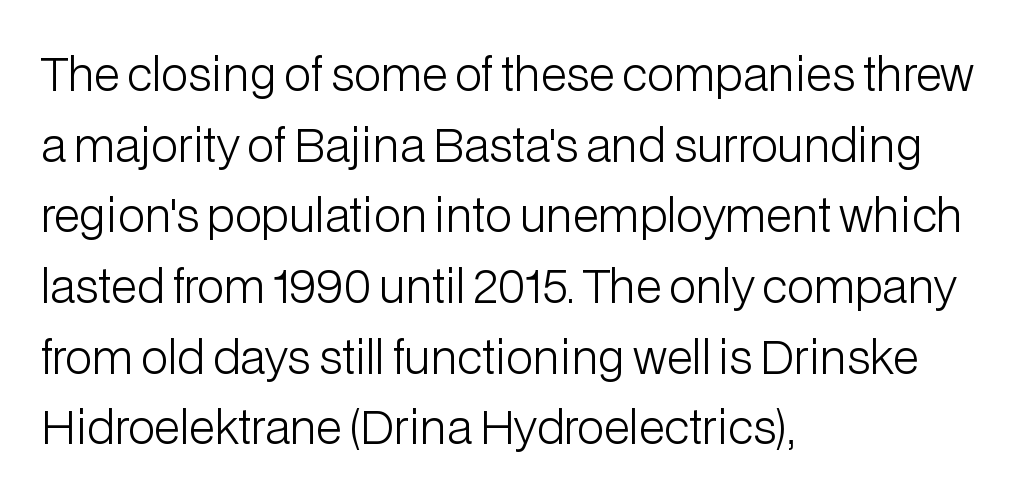
Casual observation: everything's shoved over to the left. Is the letter spacing exaggerated? No — it looks like the ordinary default. Descenders are the only things crossing below the line. Weight class: somewhere from thin through regular. Typographically, this falls in the sans-serif category.
